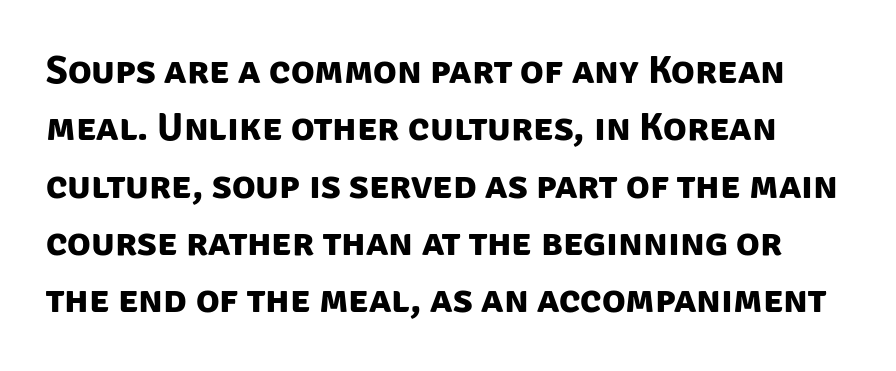
This block has exactly the height ordinary leading produces. This sample uses a sans-serif face. Bare-footed words on every line. You could not count columns in this text — the font is proportionally spaced. The passage shown is emphatically bold. The type is set solid horizontally, with unmodified tracking.
